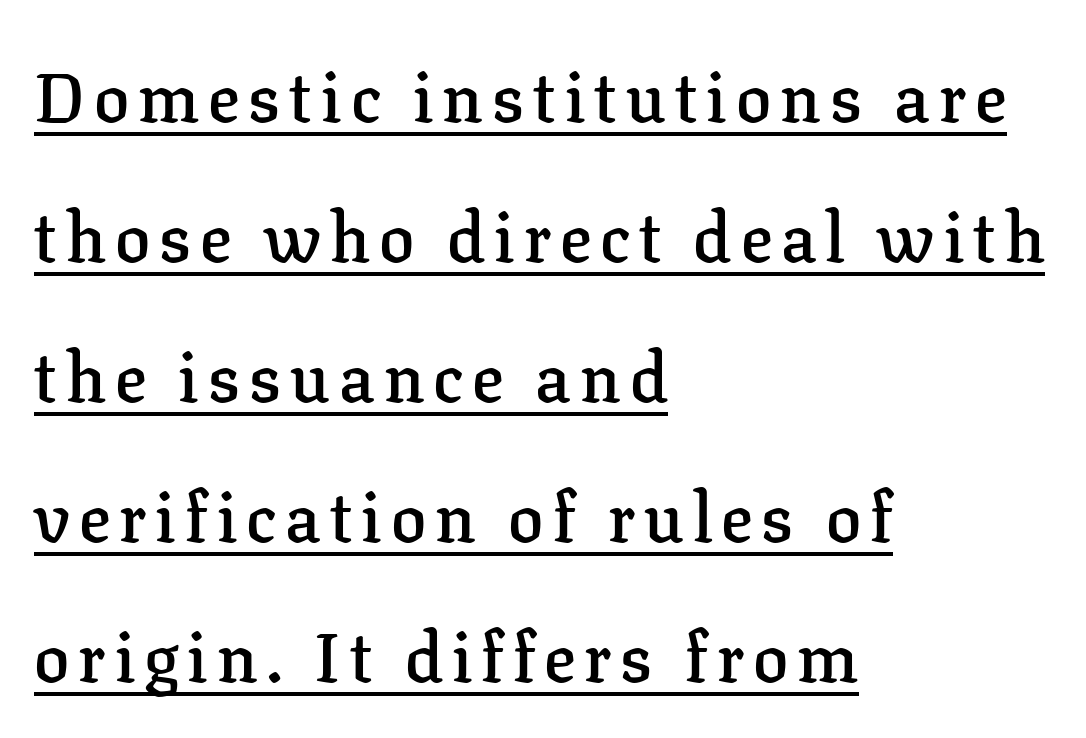
The image shows 70 px semibold serif type, upright; set left-aligned, loose line spacing (2.0x), underlined; low stroke contrast and a medium x-height.
